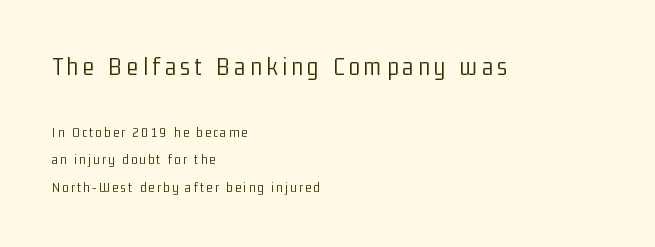
{"italic": "no", "bold": "no", "underline": "no", "align": "left", "line_spacing": "loose", "line_spacing_ratio": 1.96, "larger_block": "first", "size_ratio": 1.86, "glyph_px": 26}
